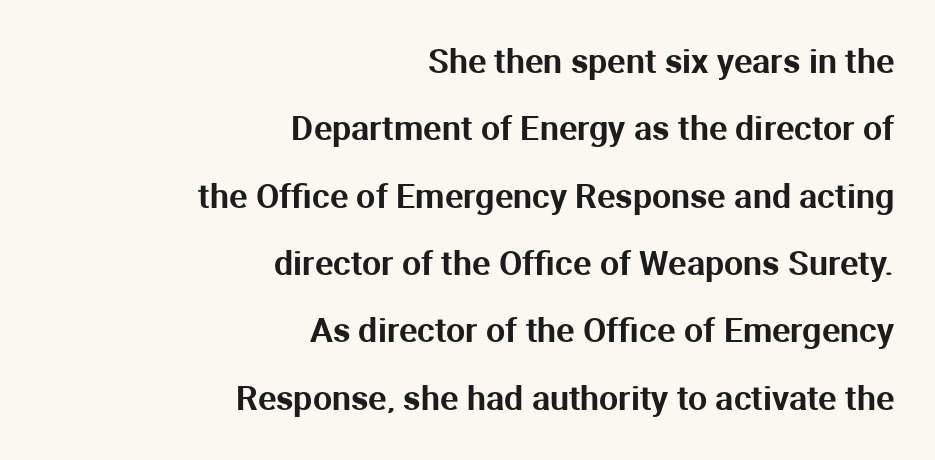
The image shows 34 px sans-serif type, upright; set right-aligned, loose line spacing (1.98x), normal letter spacing, not underlined; medium stroke contrast and a medium x-height.
